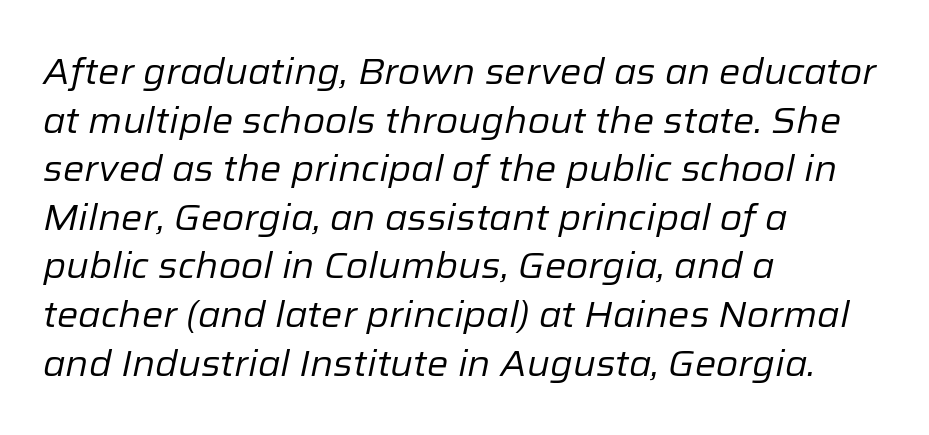
Q: Is the text bold? A: No.
Q: Is the text italic (slanted)? A: Yes, it leans right by about 12 degrees.
Q: Is the text underlined? A: No.
Q: How is the paragraph aligned? A: Left-aligned.
Q: Is the spacing between letters normal or unusually wide? A: Normal.
Q: Is the spacing between lines tight, normal or loose? A: Normal.
Q: Width (condensed, normal, or wide)? A: Normal.
Q: Stroke contrast? A: Low.
Q: x-height? A: Medium.
Q: Monospaced? A: No.
